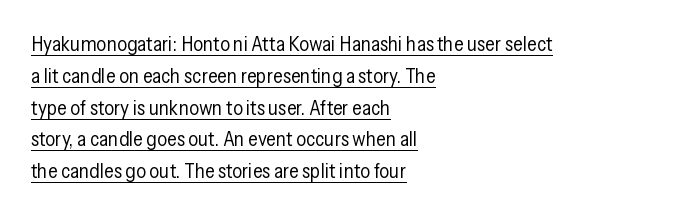
The image shows 20 px text type, upright; set left-aligned, normal line spacing (1.59x), normal letter spacing, underlined.
